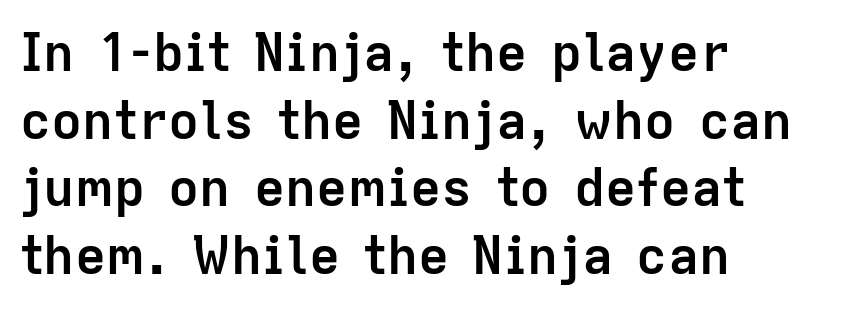
The letters advance in unequal steps, a hallmark of proportional type. Honestly, there is no underline to notice here at all. Vertical spacing — default. Strong, thick strokes mark this as bold type. Quick note: not italic, upright.
